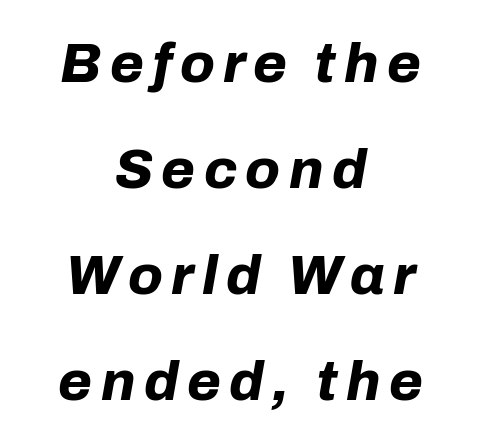
The image shows 55 px bold type, italic (leaning right); set centered, loose line spacing (1.93x), not underlined; low stroke contrast and a medium x-height.
